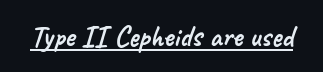
{"serif": "no", "width": "normal", "stroke_contrast": "low", "x_height": "small", "monospaced": "no", "underline": "yes", "letter_spacing": "normal", "letter_spacing_em": 0.0, "glyph_px": 30}
